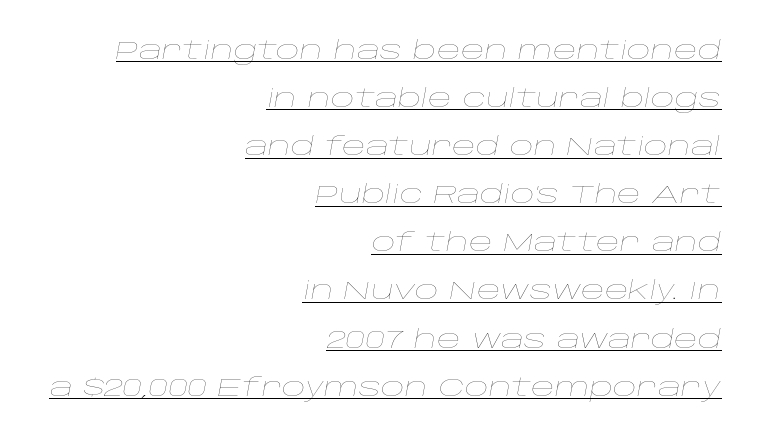
{"italic": "yes", "lean": "right", "slant_degrees": 10, "bold": "no", "underline": "yes", "align": "right", "line_spacing_ratio": 1.85, "letter_spacing": "normal", "letter_spacing_em": 0.0, "glyph_px": 26}
